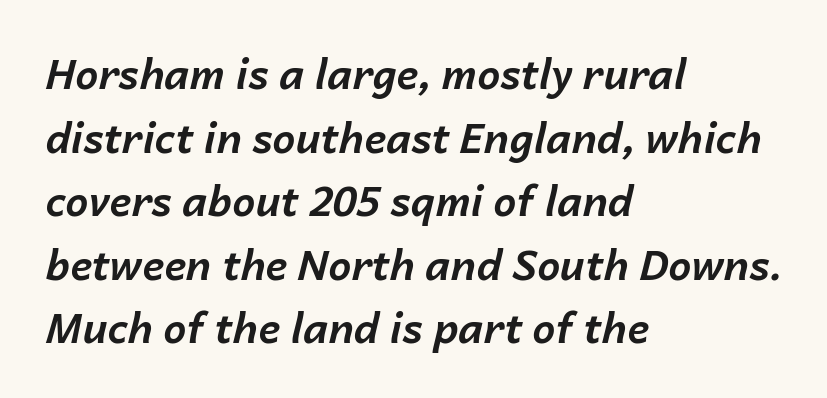
Q: Is the text bold? A: Yes.
Q: Is the text italic (slanted)? A: Yes, it leans right by about 14 degrees.
Q: Is the text underlined? A: No.
Q: How is the paragraph aligned? A: Left-aligned.
Q: Is the spacing between letters normal or unusually wide? A: Normal.
Q: Is the spacing between lines tight, normal or loose? A: Normal.
Q: Width (condensed, normal, or wide)? A: Normal.
Q: Stroke contrast? A: Low.
Q: x-height? A: Medium.
Q: Monospaced? A: No.
